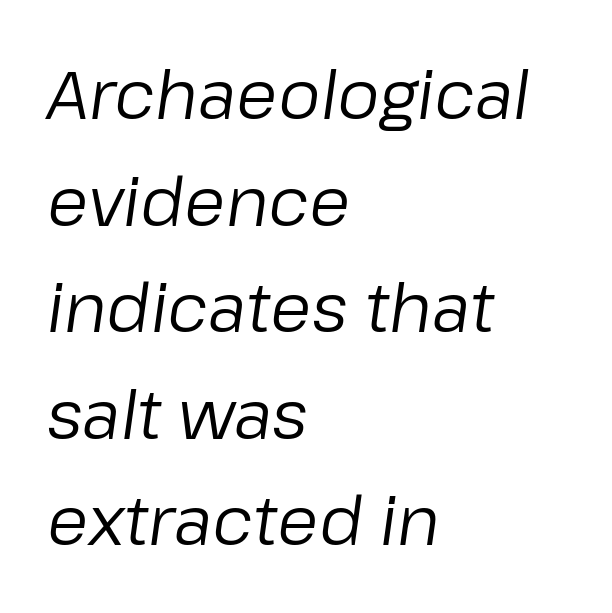
The image shows 67 px regular-weight type, italic (leaning right); set left-aligned, normal line spacing (1.59x), normal letter spacing, not underlined; low stroke contrast and a medium x-height.
